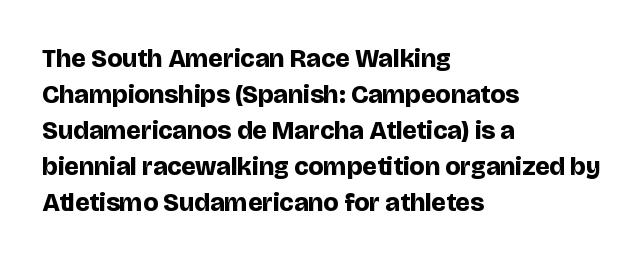
Weight: bold. Inter-character spacing is left at the font's built-in metrics. Check the space under the baseline: it is left empty. These lines sit exactly where default settings would place them. Compared with a centered layout, this one pins lines to the left instead.
